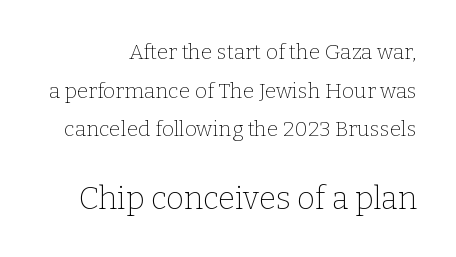
A student would notice the bottom passage is typeset larger than what precedes it. Typographically, this falls in the serif category. Posture: vertical. Just letters on the line, the space beneath them empty.
